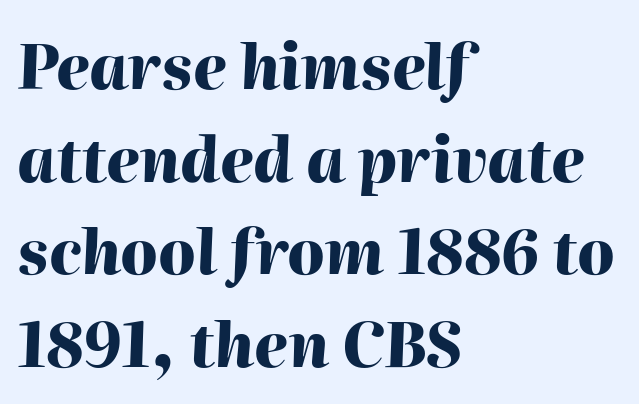
The image shows 61 px heavy type, italic (leaning right); set left-aligned, normal line spacing (1.52x), normal letter spacing, not underlined; high stroke contrast and a medium x-height.
